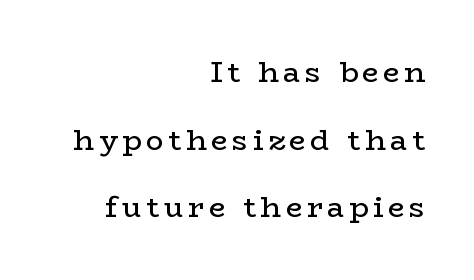
The image shows 29 px regular-weight, wide serif type, upright; set right-aligned, loose line spacing (2.33x), not underlined; low stroke contrast and a medium x-height.
